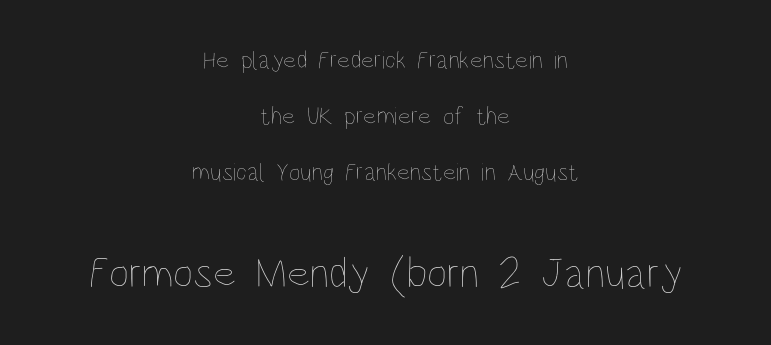
The leading is generous, giving the passage an open texture. This rendering leaves character spacing at its baseline value. Larger block? The one below; the one above is distinctly smaller. Words float on clear page, feet unadorned. The letters advance in unequal steps, a hallmark of proportional type. The type sits square on the baseline with zero lean.
